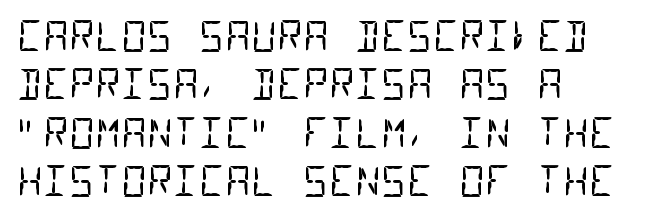
The image shows 40 px regular-weight, condensed sans-serif type, monospaced; set left-aligned, line spacing 1.21x, normal letter spacing, not underlined; low stroke contrast and a large x-height.
